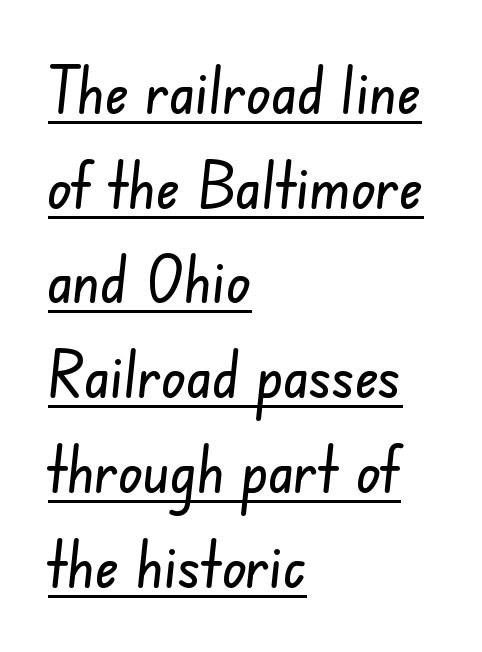
{"serif": "no", "width": "condensed", "stroke_contrast": "low", "x_height": "small", "monospaced": "no", "underline": "yes", "align": "left", "line_spacing": "normal", "line_spacing_ratio": 1.48, "letter_spacing": "normal", "letter_spacing_em": 0.0, "glyph_px": 64}
